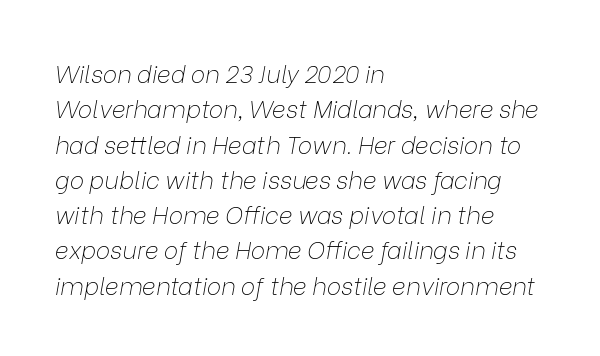
Q: Is the text bold? A: No.
Q: Is the text italic (slanted)? A: Yes, it leans right by about 9 degrees.
Q: Is the text underlined? A: No.
Q: How is the paragraph aligned? A: Left-aligned.
Q: Is the spacing between letters normal or unusually wide? A: Normal.
Q: Is the spacing between lines tight, normal or loose? A: Normal.
